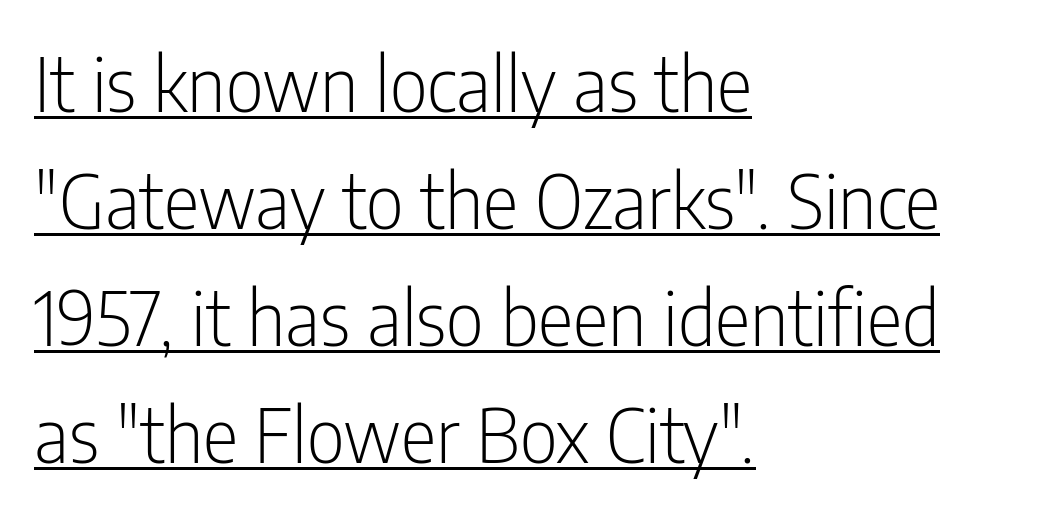
The compositor pushed each line to the left boundary. This is sans-serif lettering, the kind often seen on screens and signage. The letters stand straight up with perfectly vertical stems. These glyphs show unthickened strokes, regular width or finer. What's the leading like? Ordinary, nothing unusual.
